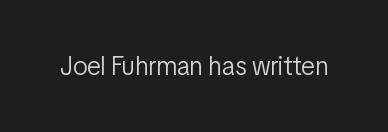
The image shows 26 px text type, upright; set normal letter spacing, not underlined.
